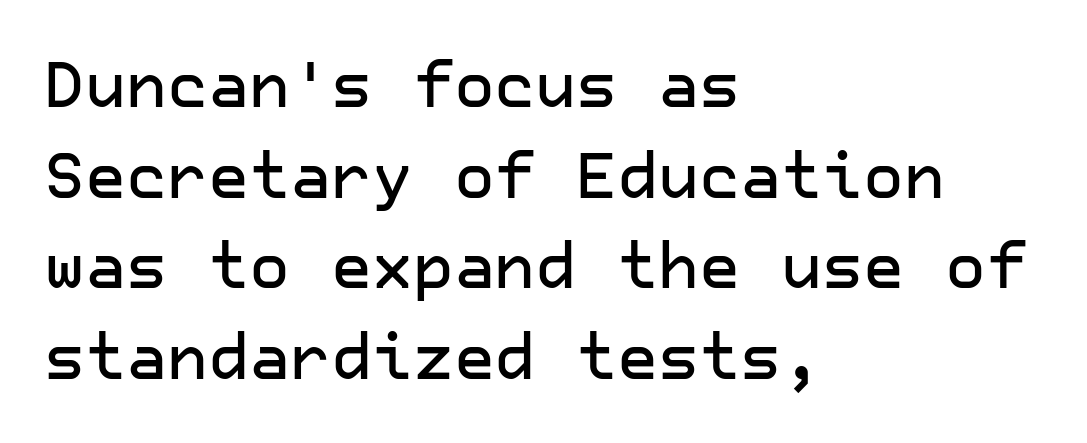
Notice how the stems are strictly vertical — no italics here. Interline gaps are of average width in this sample. Look at the tracking — it's just the regular setting, nothing added. Note: no serifs on the glyphs. A classic flush-left, rag-right setting is used for this passage. Just letters on the line, the space beneath them empty.
